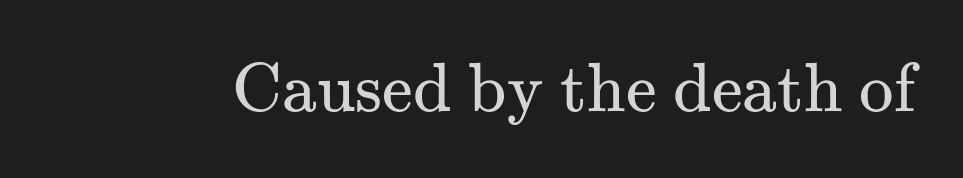
The image shows 69 px regular-weight serif type, upright; set normal letter spacing, not underlined; medium stroke contrast and a small x-height.
